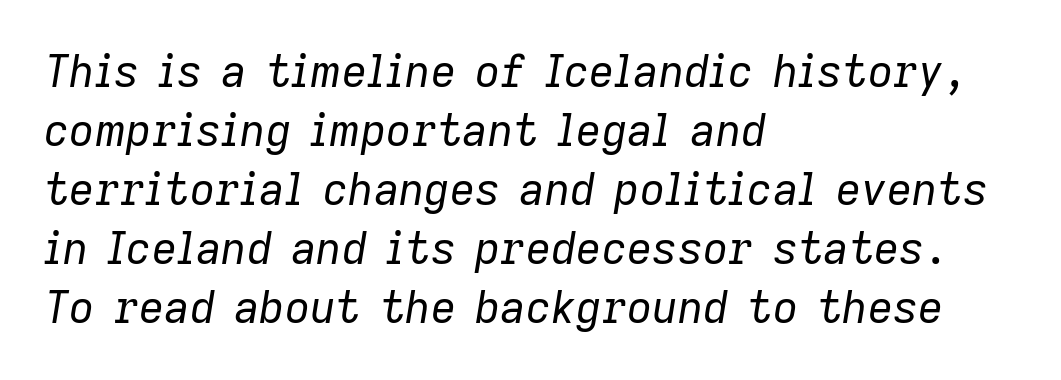
Evenly set lines give the paragraph a standard silhouette. The rag falls on the right side of this text block. Descenders are the only things crossing below the line. Look at the tracking — it's just the regular setting, nothing added. Character widths vary here, with narrow letters taking less room than wide ones.
